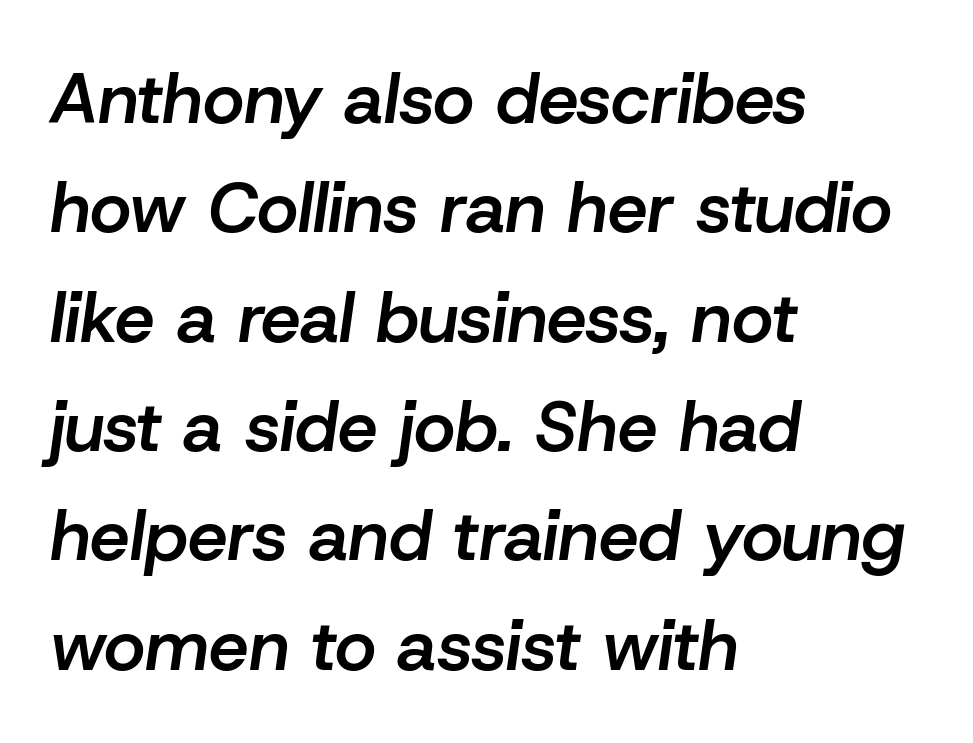
{"italic": "yes", "lean": "right", "slant_degrees": 8, "bold": "semi", "weight": "semibold", "width": "normal", "stroke_contrast": "low", "x_height": "medium", "monospaced": "no", "underline": "no", "align": "left", "line_spacing": "normal", "line_spacing_ratio": 1.54, "letter_spacing": "normal", "letter_spacing_em": 0.0, "glyph_px": 71}
